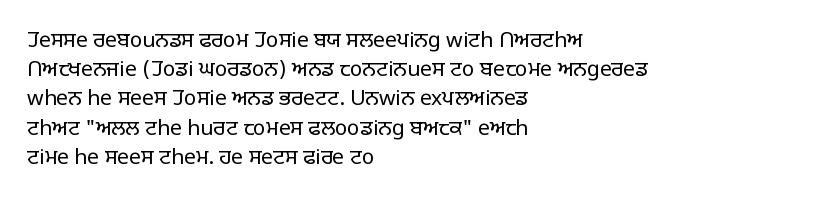
{"italic": "no", "bold": "no", "underline": "no", "align": "left", "line_spacing": "normal", "line_spacing_ratio": 1.39, "letter_spacing": "normal", "letter_spacing_em": 0.0, "glyph_px": 21}
